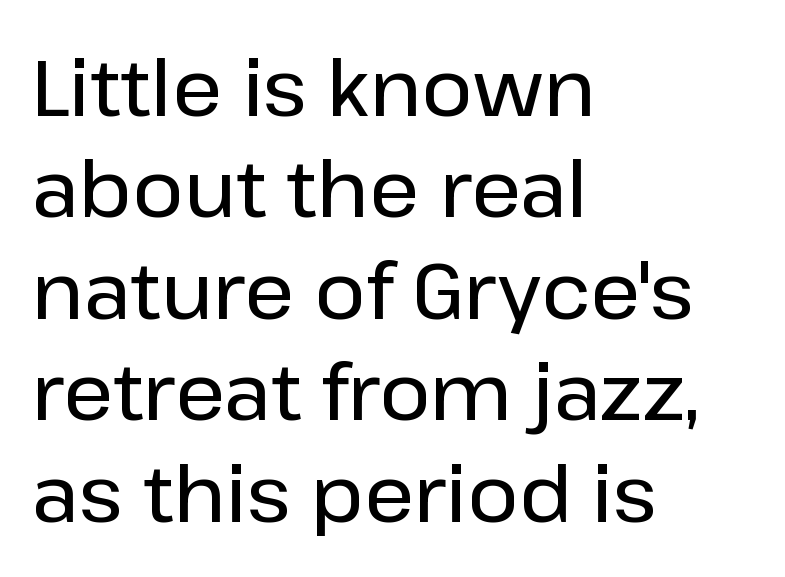
{"serif": "no", "italic": "no", "width": "normal", "stroke_contrast": "low", "x_height": "medium", "monospaced": "no", "underline": "no", "align": "left", "line_spacing": "normal", "line_spacing_ratio": 1.3, "letter_spacing": "normal", "letter_spacing_em": 0.0, "glyph_px": 78}
